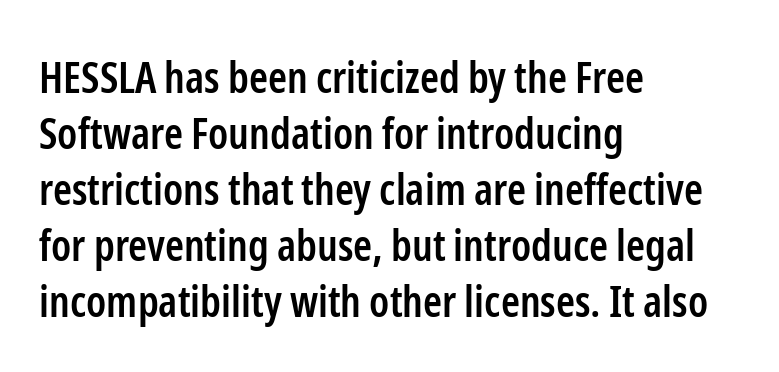
The type sits square on the baseline with zero lean. Serif or sans? Sans — the stroke terminals are bare. Regular leading. The rendering uses natural spacing where letterforms have individual widths. Set as a demibold, roughly 600 on the weight scale. Each line starts at the same left margin while the right side varies.
